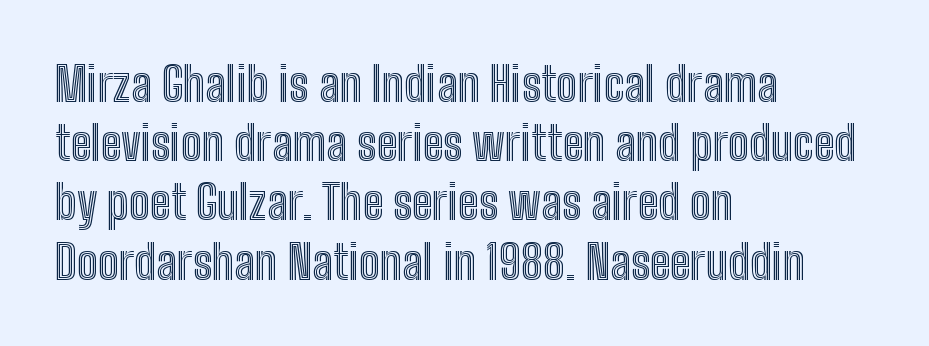
The image shows 47 px condensed type, upright; set left-aligned, normal line spacing (1.26x), normal letter spacing, not underlined; a medium x-height.
